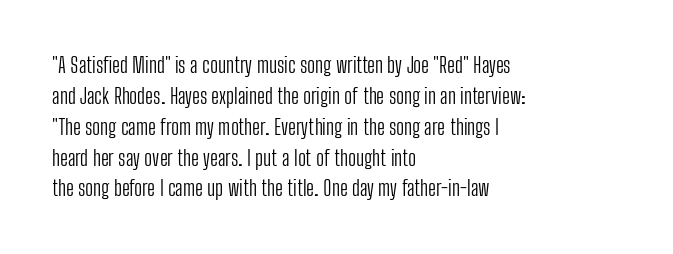
The image shows 21 px text type, upright; set left-aligned, normal line spacing (1.47x), normal letter spacing, not underlined.
